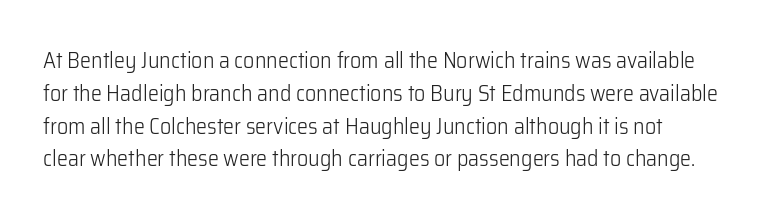
Descender tails drop into unmarked territory. Vertically, the passage feels balanced, rows spaced as you'd expect. The typesetter chose a ragged-right arrangement here. The typography opts for an upright posture over an oblique one. The rendering keeps characters at their native spacing. Stroke mass is kept to a normal reading level or below.
